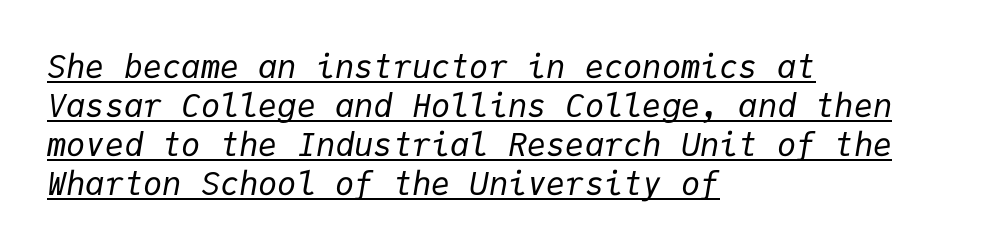
{"italic": "yes", "lean": "right", "slant_degrees": 9, "bold": "no", "weight": "regular", "width": "normal", "stroke_contrast": "low", "x_height": "medium", "monospaced": "yes", "underline": "yes", "align": "left", "line_spacing_ratio": 1.22, "letter_spacing": "normal", "letter_spacing_em": 0.0, "glyph_px": 32}
